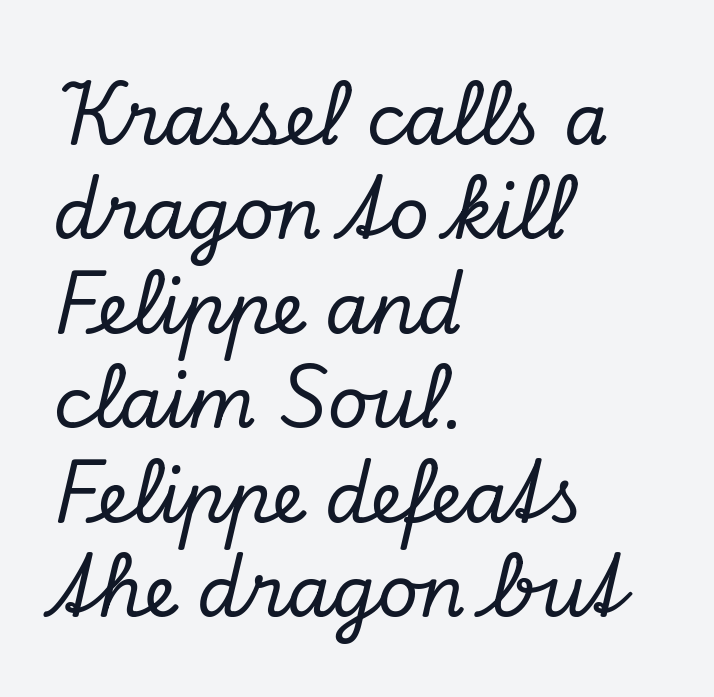
{"serif": "yes", "italic": "yes", "lean": "right", "slant_degrees": 13, "width": "normal", "stroke_contrast": "low", "x_height": "small", "monospaced": "no", "underline": "no", "align": "left", "line_spacing": "normal", "line_spacing_ratio": 1.33, "letter_spacing": "normal", "letter_spacing_em": 0.0, "glyph_px": 71}
